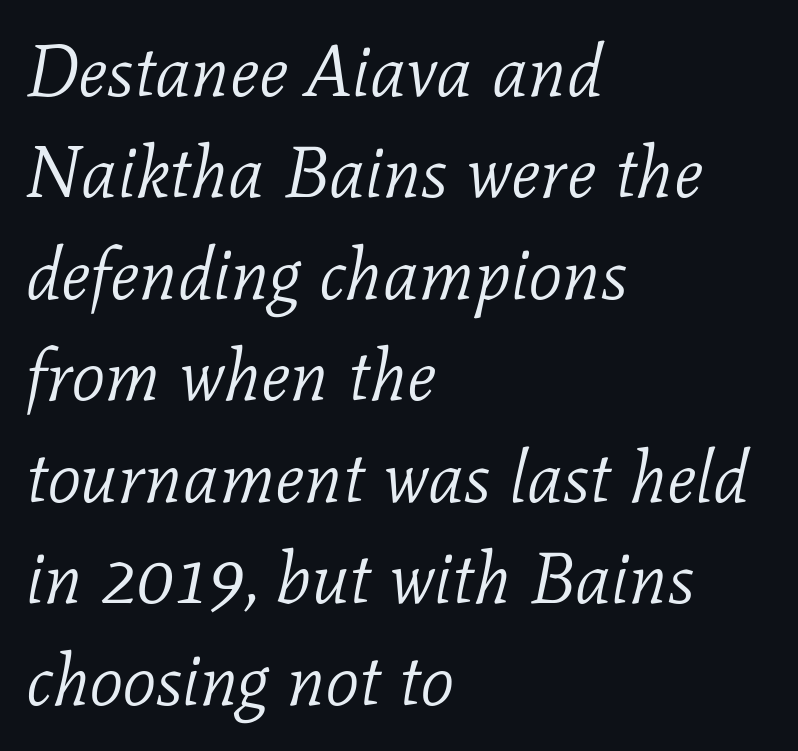
Q: Is the text bold? A: No.
Q: Is the text italic (slanted)? A: Yes, it leans right by about 11 degrees.
Q: Is the typeface a serif or a sans-serif typeface? A: Serif.
Q: Is the text underlined? A: No.
Q: How is the paragraph aligned? A: Left-aligned.
Q: Is the spacing between letters normal or unusually wide? A: Normal.
Q: Is the spacing between lines tight, normal or loose? A: Normal.
Q: Width (condensed, normal, or wide)? A: Normal.
Q: Stroke contrast? A: Low.
Q: x-height? A: Medium.
Q: Monospaced? A: No.
